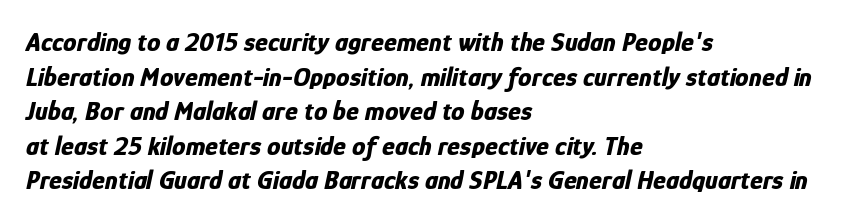
Honestly, there is no underline to notice here at all. Looking at the ascenders, they clearly lean. Every letter is thick-stroked: bold, no question. The tracking reads as untouched default to a designer's eye.
